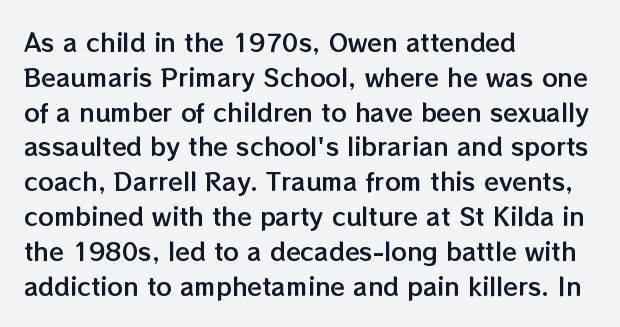
This sample keeps an unexceptional amount of space between lines. These lines keep a tight, regular rhythm from letter to letter. Every stem runs plumb, perpendicular to the baseline. Reading down the block, your eye returns to a fixed left position each line. The string is rendered with underlining switched off.
